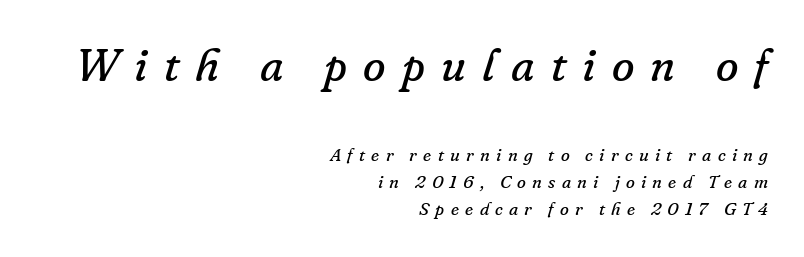
The image shows 46 px regular-weight serif type, italic (leaning right); set right-aligned, normal line spacing (1.52x), unusually wide letter spacing (+0.35 em), not underlined; the first (top) block is 2.56x larger; low stroke contrast and a small x-height.
